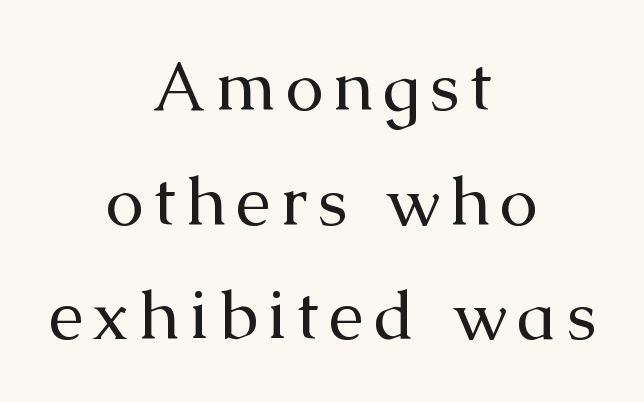
The image shows 69 px regular-weight serif type, upright; set centered, normal line spacing (1.66x), not underlined; medium stroke contrast and a medium x-height.
